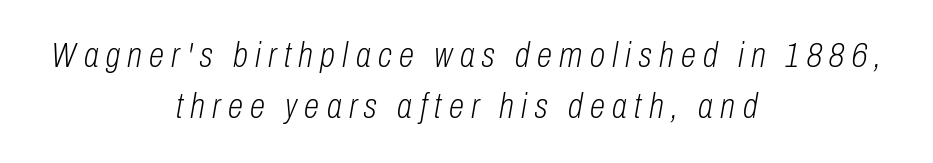
Whoever set this chose a conventional vertical rhythm. The face used here is rendered with a markedly widened letterfit. Weight: not bold — regular or lighter. Is the block centered? Yes — each line is placed symmetrically about the middle. The face used here is proportionally spaced, like ordinary book or web type.
